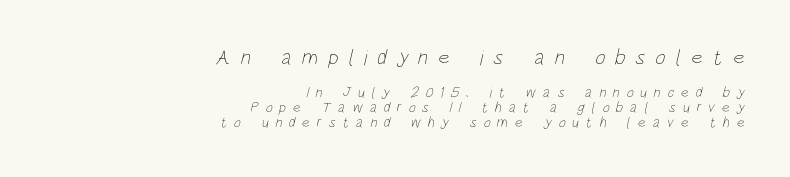
{"bold": "no", "underline": "no", "align": "right", "line_spacing": "tight", "line_spacing_ratio": 0.99, "letter_spacing": "wide", "letter_spacing_em": 0.46, "larger_block": "first", "size_ratio": 1.47, "glyph_px": 22}
